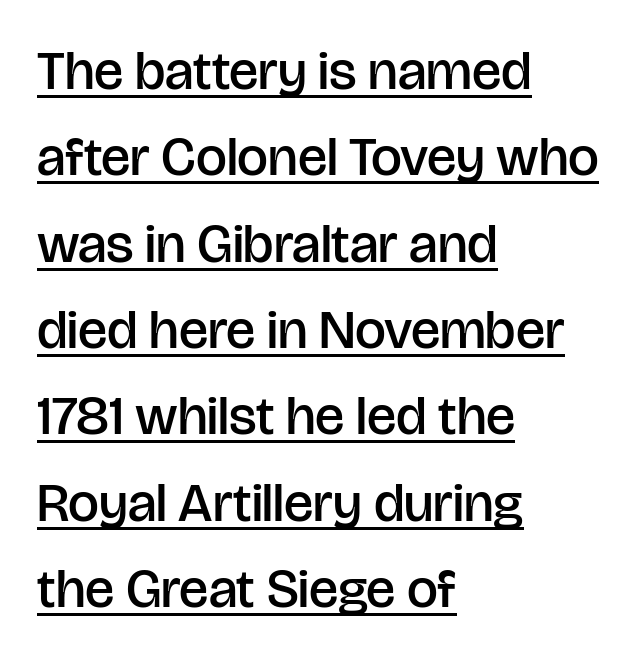
Q: Is the text bold? A: Semi-bold.
Q: Is the text italic (slanted)? A: No, it is upright.
Q: Is the typeface a serif or a sans-serif typeface? A: Sans-serif.
Q: Is the text underlined? A: Yes.
Q: How is the paragraph aligned? A: Left-aligned.
Q: Is the spacing between letters normal or unusually wide? A: Normal.
Q: Is the spacing between lines tight, normal or loose? A: Normal.
Q: Width (condensed, normal, or wide)? A: Normal.
Q: Stroke contrast? A: Low.
Q: x-height? A: Large.
Q: Monospaced? A: No.
